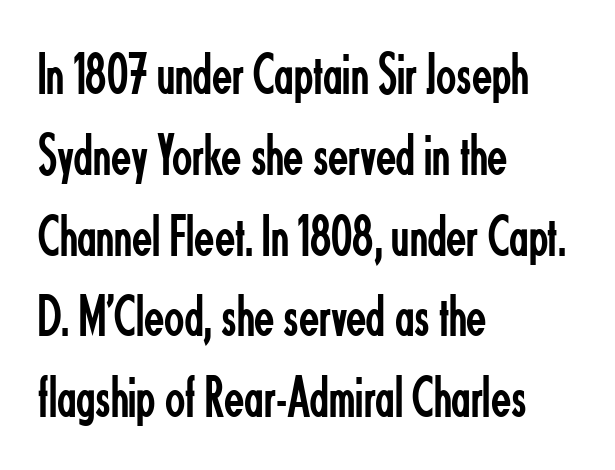
The cut favours lightness, reaching ordinary text weight at its darkest. Glance below the letters and you will spot only blank space. You could not count columns in this text — the font is proportionally spaced. These lines stack with their left ends in a neat column.
